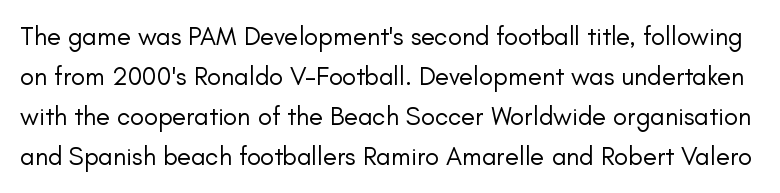
Q: Is the text bold? A: No.
Q: Is the text italic (slanted)? A: No, it is upright.
Q: Is the text underlined? A: No.
Q: Is the spacing between letters normal or unusually wide? A: Normal.
Q: Is the spacing between lines tight, normal or loose? A: Normal.
